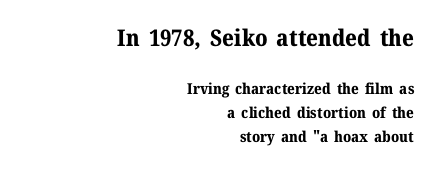
Q: Is the text bold? A: Yes.
Q: Is the text italic (slanted)? A: No, it is upright.
Q: Is the text underlined? A: No.
Q: How is the paragraph aligned? A: Right-aligned.
Q: Is the spacing between letters normal or unusually wide? A: Normal.
Q: Is the spacing between lines tight, normal or loose? A: Normal.
Q: Which block of text is set in a larger size, the first (top) or the second (bottom)? A: The first (top) one.
